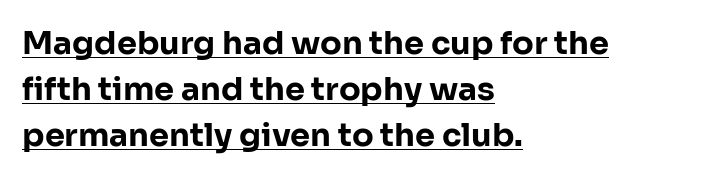
Q: Is the text bold? A: Yes.
Q: Is the text italic (slanted)? A: No, it is upright.
Q: Is the typeface a serif or a sans-serif typeface? A: Sans-serif.
Q: Is the text underlined? A: Yes.
Q: How is the paragraph aligned? A: Left-aligned.
Q: Is the spacing between letters normal or unusually wide? A: Normal.
Q: Is the spacing between lines tight, normal or loose? A: Normal.
Q: Width (condensed, normal, or wide)? A: Normal.
Q: Stroke contrast? A: Low.
Q: x-height? A: Medium.
Q: Monospaced? A: No.
